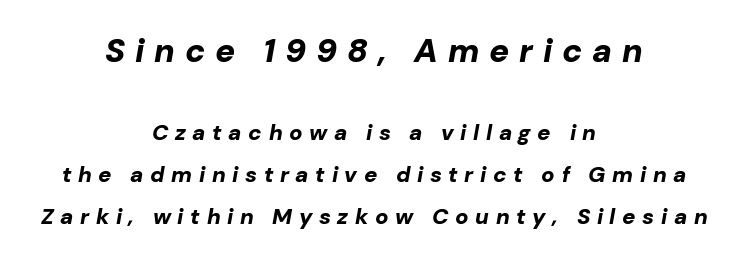
The image shows 33 px bold type, italic (leaning right); set centered, loose line spacing (1.9x), unusually wide letter spacing (+0.3 em), not underlined; the first (top) block is 1.5x larger; low stroke contrast and a medium x-height.
